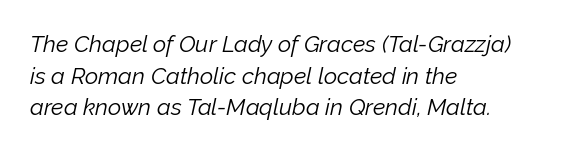
Emphasis-style slanted type is in use. Each line starts at the same left margin while the right side varies. Words float on clear page, feet unadorned. The block of text has a typical density, with ordinary space between rows. The horizontal fit of the characters is conventional and even. Stem width sits at or under what a default text font uses.
